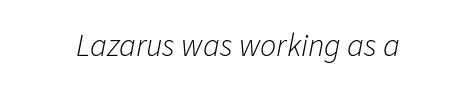
Q: Is the text bold? A: No.
Q: Is the text italic (slanted)? A: Yes, it leans right by about 11 degrees.
Q: Is the text underlined? A: No.
Q: Is the spacing between letters normal or unusually wide? A: Normal.
Q: Width (condensed, normal, or wide)? A: Normal.
Q: Stroke contrast? A: Low.
Q: x-height? A: Medium.
Q: Monospaced? A: No.
